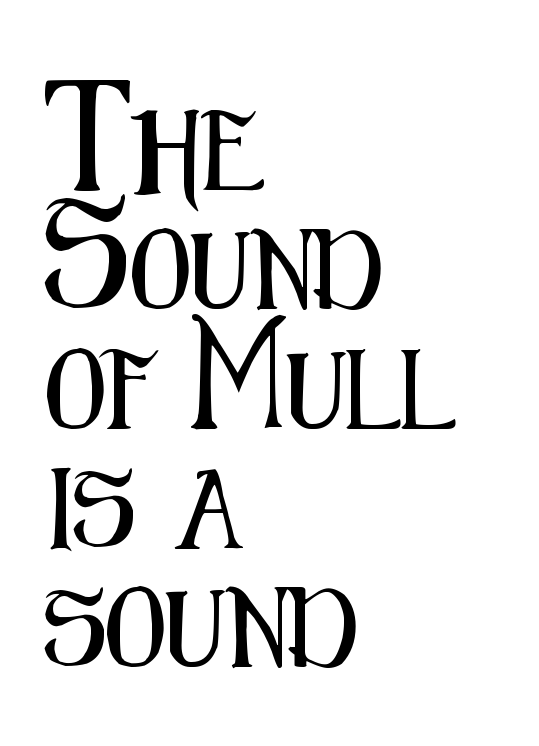
The image shows 79 px condensed type, upright; set left-aligned, normal line spacing (1.51x), normal letter spacing, not underlined; medium stroke contrast and a medium x-height.
